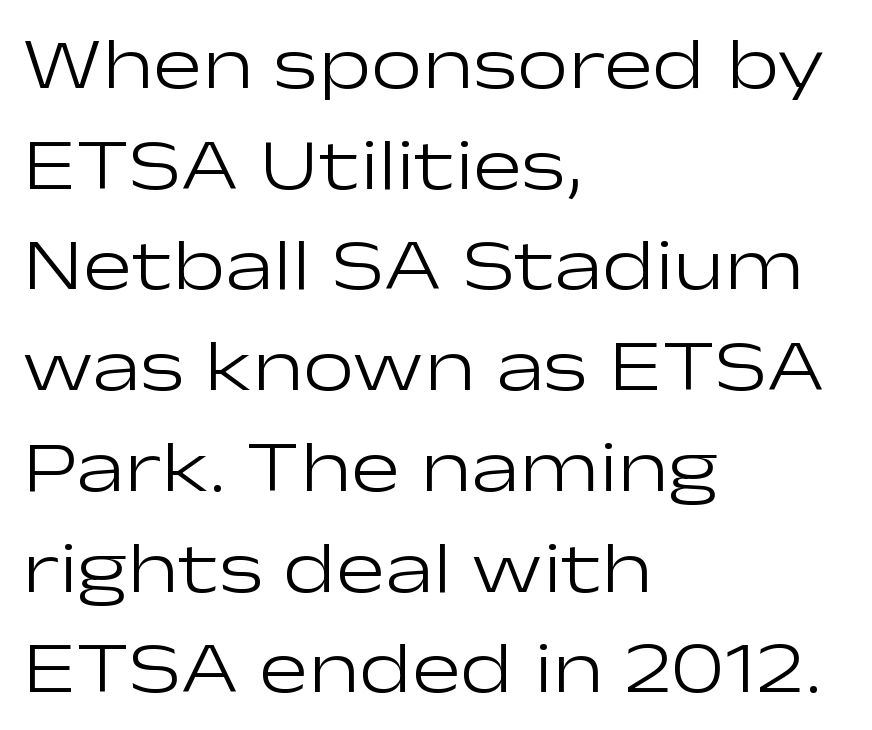
Character widths vary here, with narrow letters taking less room than wide ones. This sample uses an upright cut, with every glyph sitting square on the baseline. Each row of text sits above clean, open space. If you drew a ruler down the left edge, every line would touch it. Look at the bottom of the vertical strokes: they stop flat, with no serifs. Summary of weight: not heavy and not bold.
